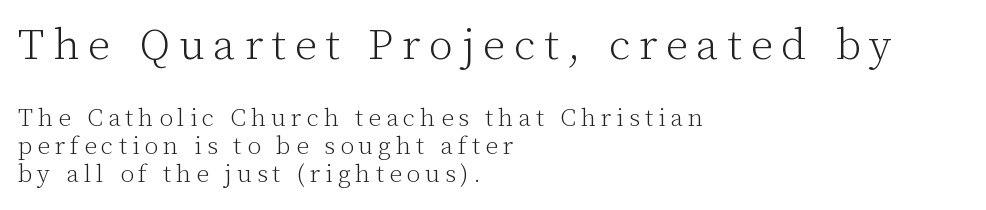
The image shows 44 px light serif type, upright; set left-aligned, tight line spacing (1.13x), unusually wide letter spacing (+0.2 em), not underlined; the first (top) block is 1.76x larger; low stroke contrast and a medium x-height.
